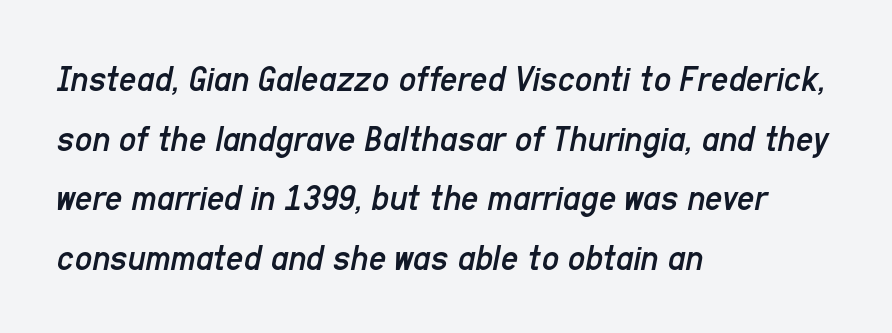
Looks like regular typesetting: each glyph gets only the width it needs. No heavy texture on the line: the type isn't bold. Where is the straight margin? On the left. The axis of the letterforms is tilted away from vertical.
